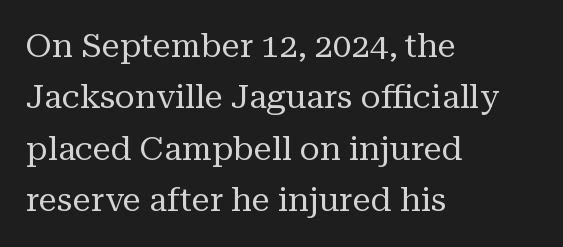
The image shows 33 px regular-weight serif type, upright; set left-aligned, normal line spacing (1.56x), normal letter spacing, not underlined; medium stroke contrast and a medium x-height.
